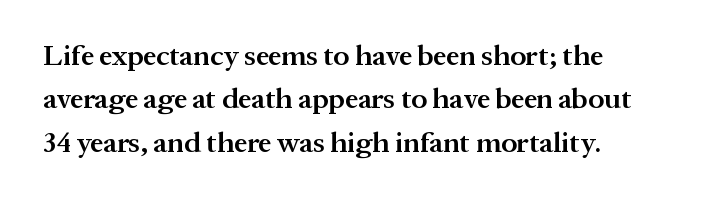
The image shows 29 px semibold serif type, upright; set normal line spacing (1.5x), normal letter spacing, not underlined; medium stroke contrast and a medium x-height.
